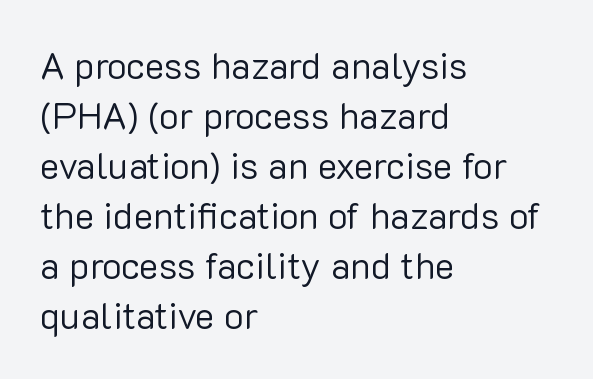
The image shows 37 px regular-weight sans-serif type, upright; set left-aligned, normal line spacing (1.35x), normal letter spacing, not underlined; low stroke contrast and a medium x-height.
